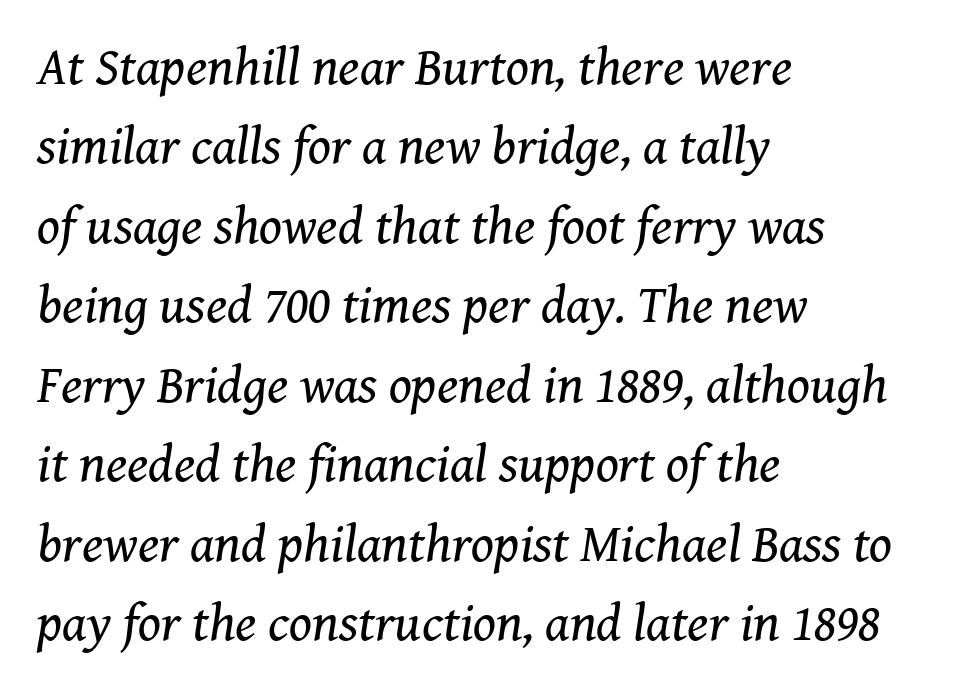
The image shows 53 px regular-weight serif type, italic (leaning right); set left-aligned, normal line spacing (1.5x), normal letter spacing, not underlined; medium stroke contrast and a medium x-height.
